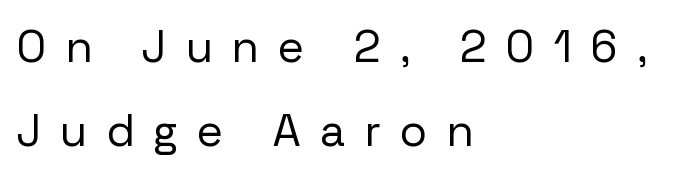
{"serif": "no", "italic": "no", "bold": "no", "weight": "regular", "width": "normal", "stroke_contrast": "low", "x_height": "medium", "monospaced": "no", "underline": "no", "align": "left", "line_spacing_ratio": 1.86, "letter_spacing": "wide", "letter_spacing_em": 0.44, "glyph_px": 45}
